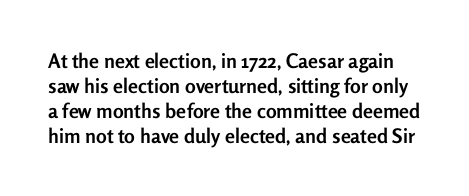
The line texture is even and compact thanks to regular tracking. Vertical spacing — default. Does the lettering tilt? It doesn't — this is upright. Weight: bold. Decoration check: the copy has no underline.
